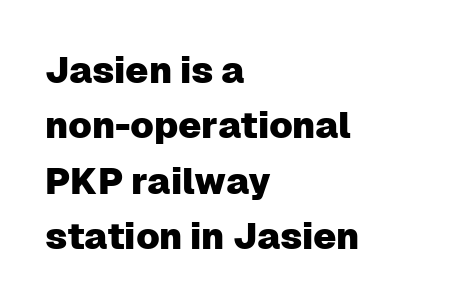
These lines are rendered in a variable-pitch font. A student would call this left alignment; a typographer would say flush left, rag right. Check under the words: just untouched page. The rows are spaced the way most documents space them.
